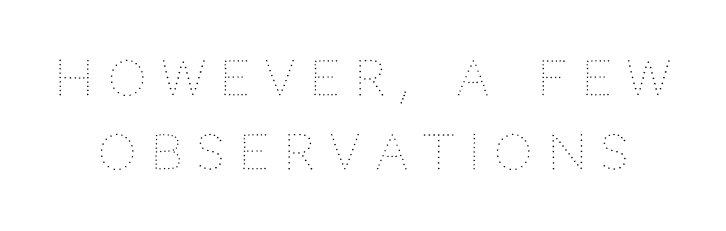
The image shows 48 px thin type, upright; set normal line spacing (1.54x), unusually wide letter spacing (+0.31 em), not underlined; medium stroke contrast and a large x-height.
